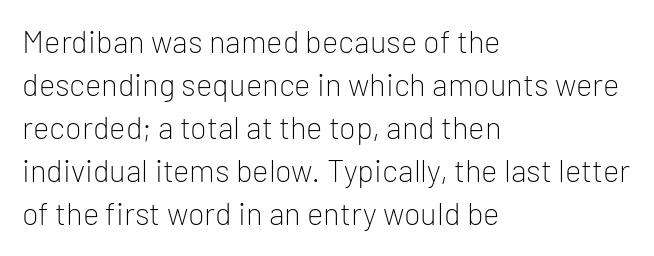
Q: Is the text bold? A: No.
Q: Is the text italic (slanted)? A: No, it is upright.
Q: Is the typeface a serif or a sans-serif typeface? A: Sans-serif.
Q: Is the text underlined? A: No.
Q: How is the paragraph aligned? A: Left-aligned.
Q: Is the spacing between letters normal or unusually wide? A: Normal.
Q: Is the spacing between lines tight, normal or loose? A: Normal.
Q: Width (condensed, normal, or wide)? A: Normal.
Q: Stroke contrast? A: Low.
Q: x-height? A: Medium.
Q: Monospaced? A: No.
